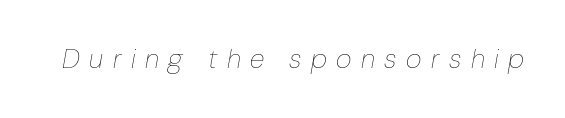
Q: Is the text bold? A: No.
Q: Is the text italic (slanted)? A: Yes, it leans right by about 10 degrees.
Q: Is the text underlined? A: No.
Q: Is the spacing between letters normal or unusually wide? A: Unusually wide.
